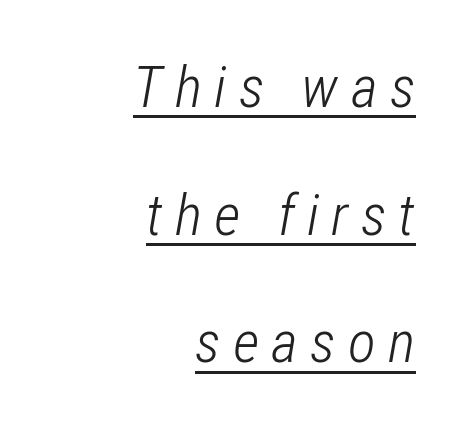
{"italic": "yes", "lean": "right", "slant_degrees": 12, "bold": "no", "weight": "light", "width": "condensed", "stroke_contrast": "low", "x_height": "medium", "monospaced": "no", "underline": "yes", "align": "right", "line_spacing": "loose", "line_spacing_ratio": 2.2, "letter_spacing": "wide", "letter_spacing_em": 0.21, "glyph_px": 58}
